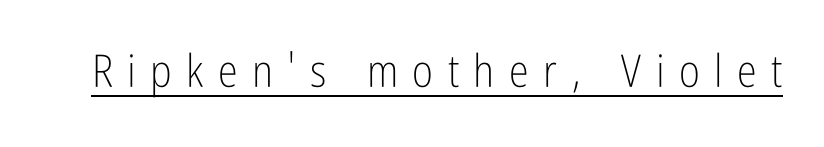
Q: Is the text bold? A: No.
Q: Is the text italic (slanted)? A: No, it is upright.
Q: Is the typeface a serif or a sans-serif typeface? A: Sans-serif.
Q: Is the text underlined? A: Yes.
Q: Is the spacing between letters normal or unusually wide? A: Unusually wide.
Q: Width (condensed, normal, or wide)? A: Condensed.
Q: Stroke contrast? A: Low.
Q: x-height? A: Medium.
Q: Monospaced? A: No.
